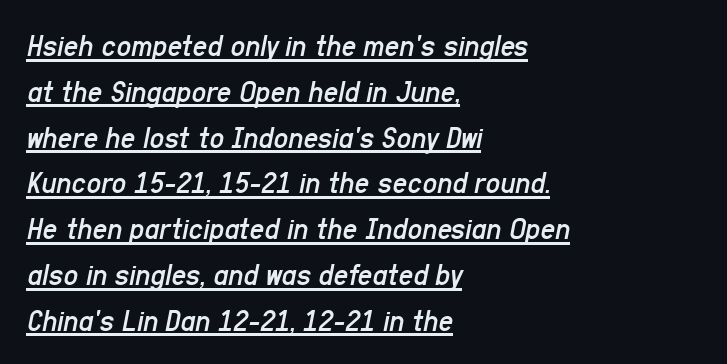
{"italic": "yes", "lean": "right", "slant_degrees": 11, "bold": "no", "weight": "regular", "width": "condensed", "stroke_contrast": "low", "x_height": "medium", "monospaced": "no", "underline": "yes", "align": "left", "line_spacing": "normal", "line_spacing_ratio": 1.43, "letter_spacing": "normal", "letter_spacing_em": 0.0, "glyph_px": 32}
